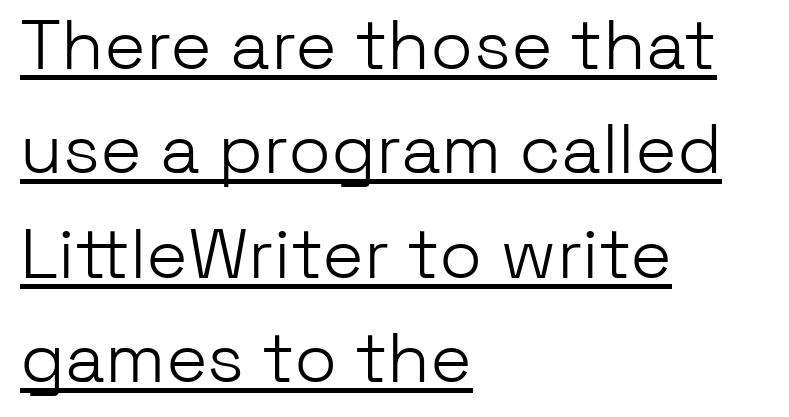
{"serif": "no", "italic": "no", "bold": "no", "weight": "light", "width": "normal", "stroke_contrast": "low", "x_height": "medium", "monospaced": "no", "underline": "yes", "align": "left", "line_spacing": "normal", "line_spacing_ratio": 1.49, "letter_spacing": "normal", "letter_spacing_em": 0.0, "glyph_px": 70}
